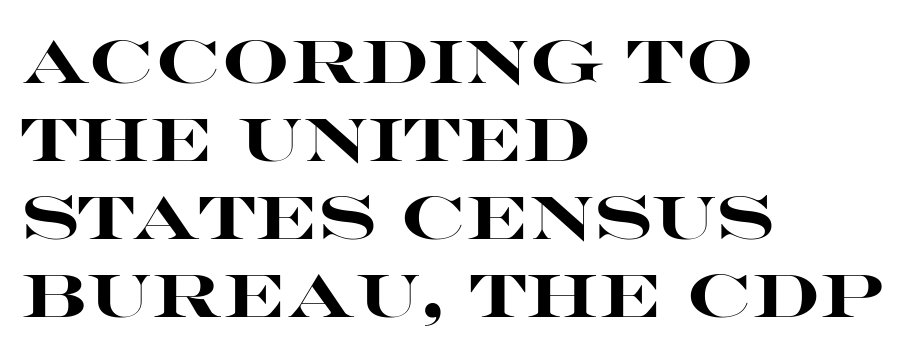
The image shows 60 px heavy, wide type, upright; set left-aligned, normal line spacing (1.3x), normal letter spacing, not underlined; high stroke contrast and a large x-height.
